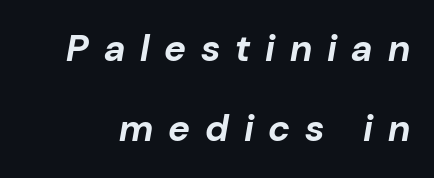
{"italic": "yes", "lean": "right", "slant_degrees": 10, "bold": "yes", "weight": "bold", "width": "normal", "stroke_contrast": "low", "x_height": "medium", "monospaced": "no", "underline": "no", "line_spacing": "loose", "line_spacing_ratio": 2.17, "letter_spacing": "wide", "letter_spacing_em": 0.4, "glyph_px": 37}
